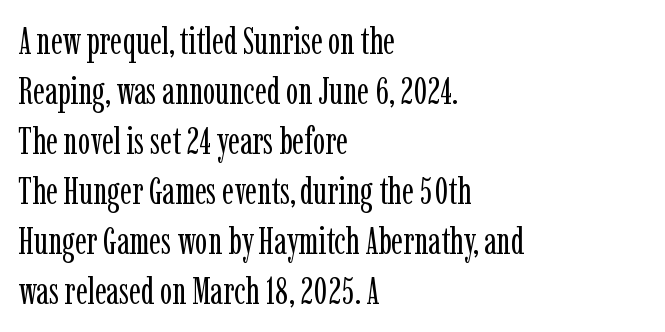
The image shows 37 px regular-weight, condensed serif type, upright; set left-aligned, normal line spacing (1.35x), normal letter spacing, not underlined; low stroke contrast and a medium x-height.
